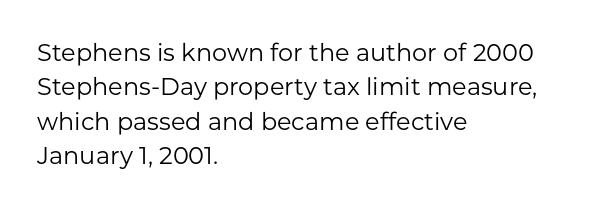
Q: Is the text bold? A: No.
Q: Is the text italic (slanted)? A: No, it is upright.
Q: Is the text underlined? A: No.
Q: How is the paragraph aligned? A: Left-aligned.
Q: Is the spacing between letters normal or unusually wide? A: Normal.
Q: Is the spacing between lines tight, normal or loose? A: Normal.
